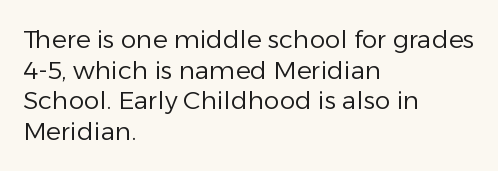
{"italic": "no", "bold": "no", "underline": "no", "align": "left", "line_spacing_ratio": 1.23, "letter_spacing": "normal", "letter_spacing_em": 0.0, "glyph_px": 25}
